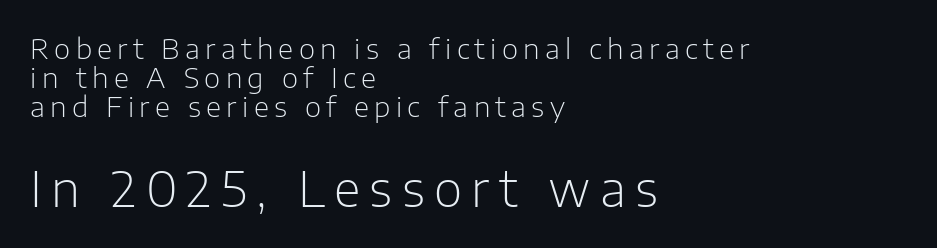
The image shows 49 px light sans-serif type, upright; set left-aligned, tight line spacing (1.03x), not underlined; the second (bottom) block is 1.75x larger; low stroke contrast and a medium x-height.
